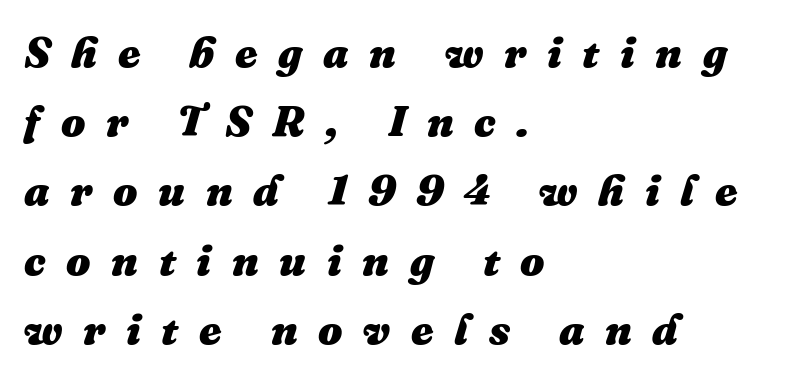
The image shows 43 px heavy type, italic (leaning right); set left-aligned, normal line spacing (1.61x), unusually wide letter spacing (+0.48 em), not underlined; medium stroke contrast and a medium x-height.
